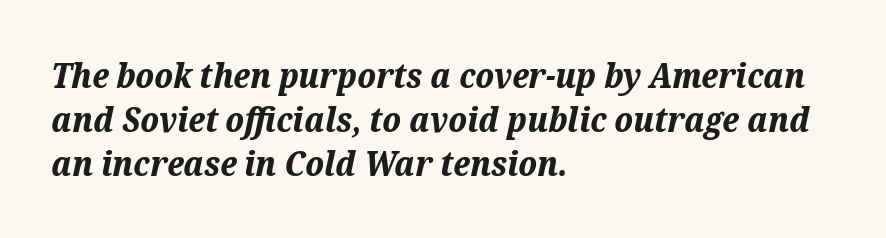
Q: Is the text bold? A: Yes.
Q: Is the text italic (slanted)? A: Yes, it leans right by about 12 degrees.
Q: Is the text underlined? A: No.
Q: How is the paragraph aligned? A: Left-aligned.
Q: Is the spacing between letters normal or unusually wide? A: Normal.
Q: Is the spacing between lines tight, normal or loose? A: Normal.
Q: Width (condensed, normal, or wide)? A: Normal.
Q: Stroke contrast? A: Medium.
Q: x-height? A: Medium.
Q: Monospaced? A: No.
